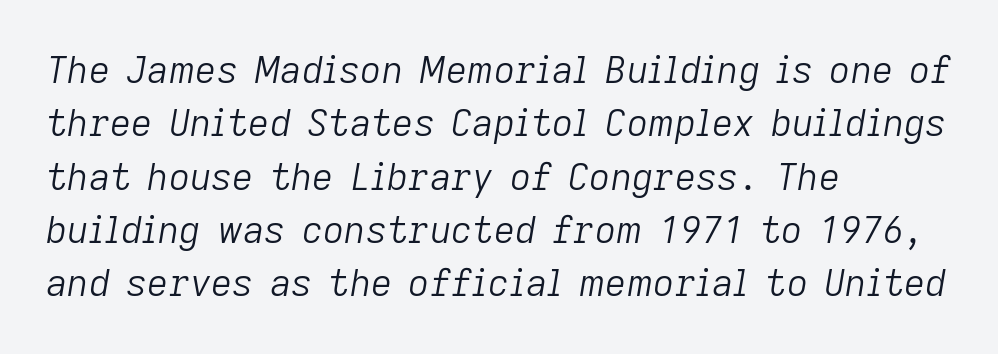
The image shows 37 px light type, italic (leaning right); set left-aligned, normal line spacing (1.44x), normal letter spacing, not underlined; low stroke contrast and a medium x-height.
